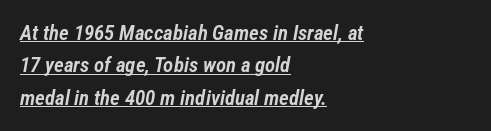
The image shows 21 px text type, italic (leaning right); set left-aligned, normal line spacing (1.54x), normal letter spacing, underlined.
